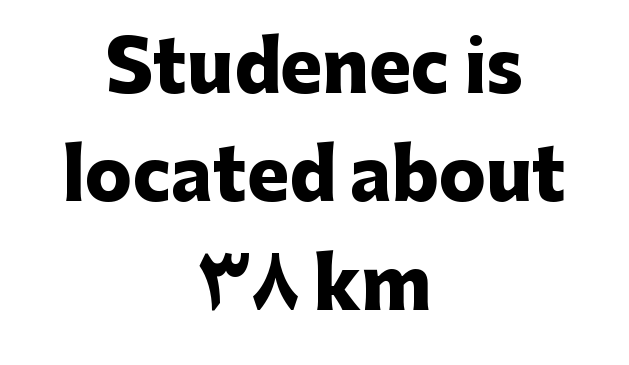
{"serif": "no", "italic": "no", "bold": "yes", "weight": "heavy", "width": "normal", "stroke_contrast": "low", "x_height": "medium", "monospaced": "no", "underline": "no", "align": "center", "line_spacing": "normal", "line_spacing_ratio": 1.55, "letter_spacing": "normal", "letter_spacing_em": 0.0, "glyph_px": 70}
